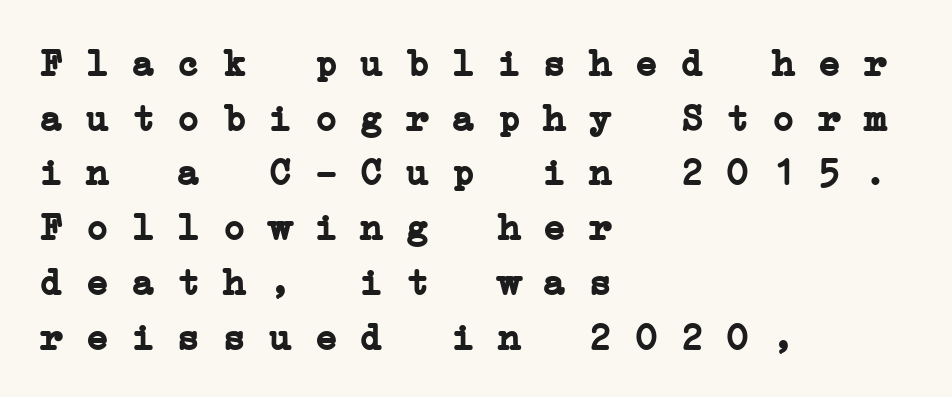
The image shows 38 px semibold, wide serif type, monospaced; set left-aligned, normal line spacing (1.44x), normal letter spacing, not underlined; low stroke contrast and a medium x-height.
